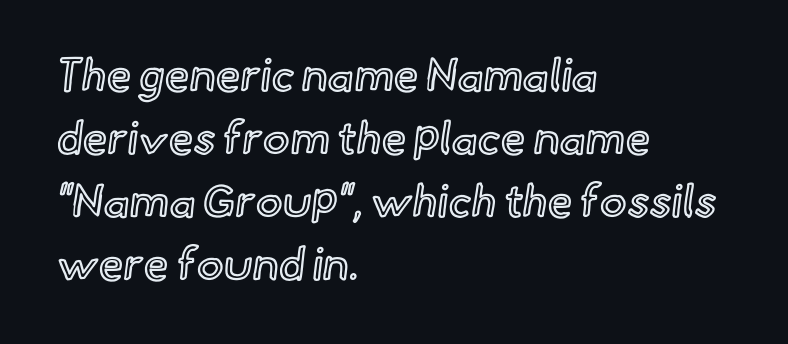
{"width": "normal", "x_height": "small", "monospaced": "no", "underline": "no", "align": "left", "line_spacing": "normal", "line_spacing_ratio": 1.4, "letter_spacing": "normal", "letter_spacing_em": 0.0, "glyph_px": 45}
